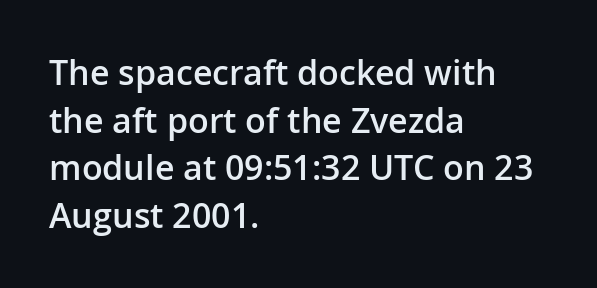
The image shows 34 px semibold sans-serif type, upright; set left-aligned, normal line spacing (1.4x), normal letter spacing, not underlined; low stroke contrast and a medium x-height.
